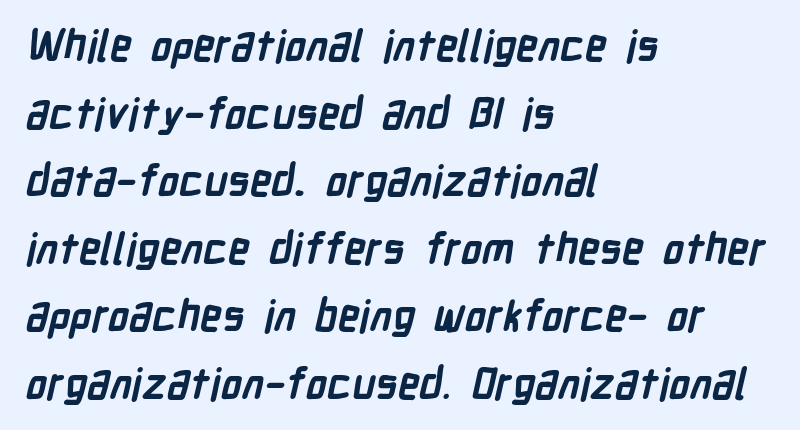
A classic flush-left, rag-right setting is used for this passage. Every letter is thick-stroked: bold, no question. Note: no serifs on the glyphs. Do the characters align in a grid? No, the font is proportional. Tracking here is standard; glyphs follow each other at the usual distance.
